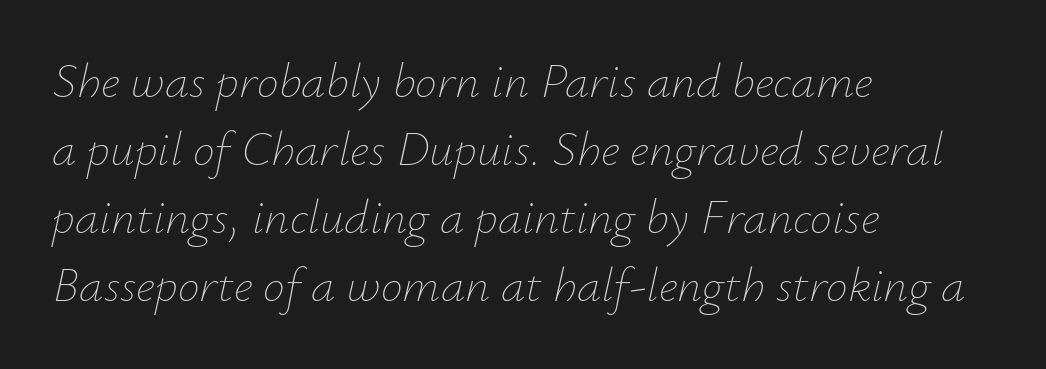
Q: Is the text bold? A: No.
Q: Is the text italic (slanted)? A: Yes, it leans right by about 12 degrees.
Q: Is the text underlined? A: No.
Q: How is the paragraph aligned? A: Left-aligned.
Q: Is the spacing between letters normal or unusually wide? A: Normal.
Q: Is the spacing between lines tight, normal or loose? A: Normal.
Q: Width (condensed, normal, or wide)? A: Normal.
Q: Stroke contrast? A: Low.
Q: x-height? A: Small.
Q: Monospaced? A: No.
